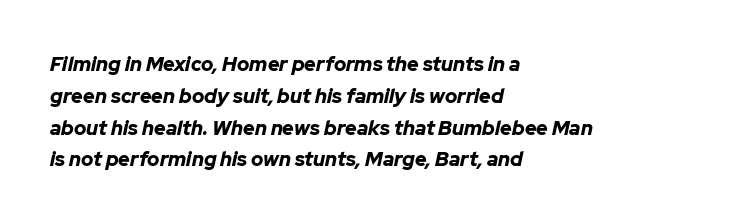
Q: Is the text bold? A: Yes.
Q: Is the text italic (slanted)? A: Yes, it leans right by about 12 degrees.
Q: Is the text underlined? A: No.
Q: How is the paragraph aligned? A: Left-aligned.
Q: Is the spacing between letters normal or unusually wide? A: Normal.
Q: Is the spacing between lines tight, normal or loose? A: Normal.
